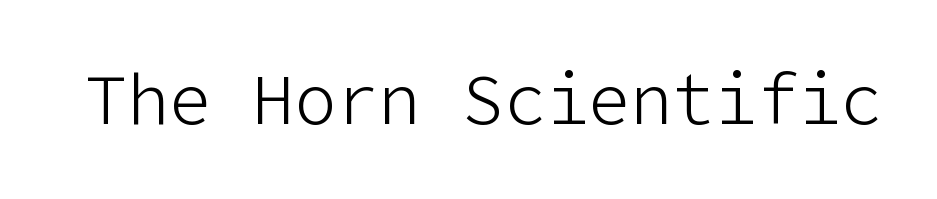
The image shows 70 px light sans-serif type, upright; set normal letter spacing, not underlined; low stroke contrast and a medium x-height.
